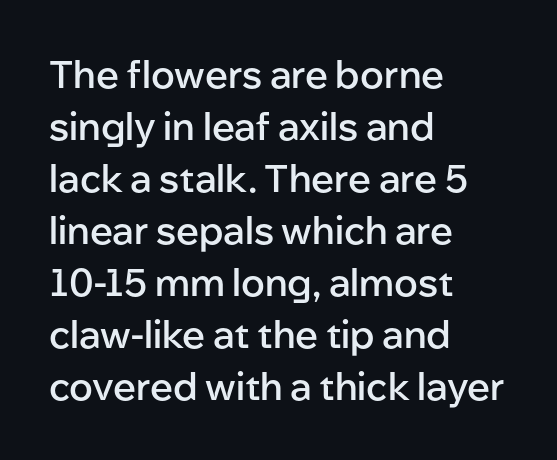
The image shows 38 px semibold sans-serif type, upright; set left-aligned, normal line spacing (1.37x), normal letter spacing, not underlined; low stroke contrast and a medium x-height.
